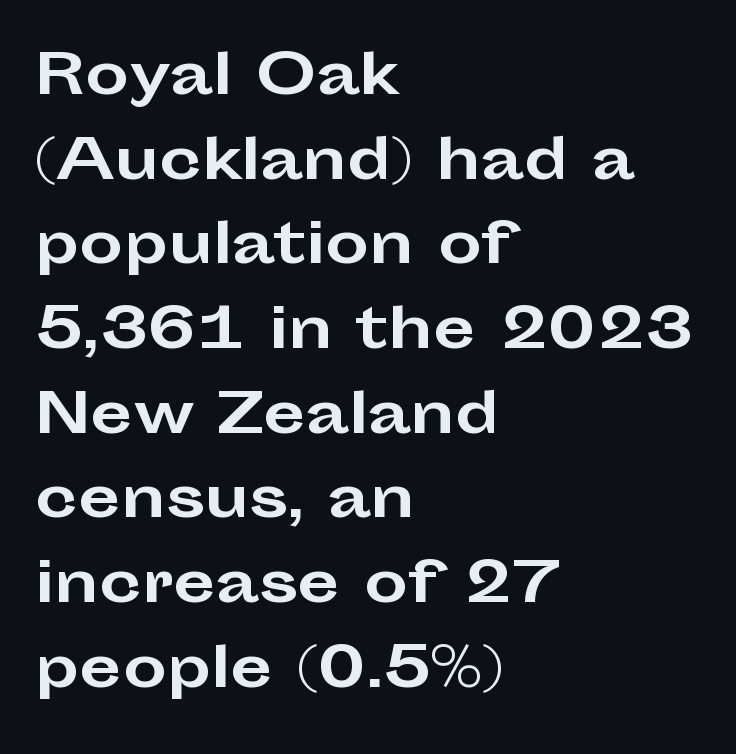
Descenders hang freely into open space. Unlike italic type, these characters show no tilt at all. Weight: bold. Spacing between characters is what you'd get straight out of the box. Font category for this specimen: sans-serif. Character widths vary here, with narrow letters taking less room than wide ones.
